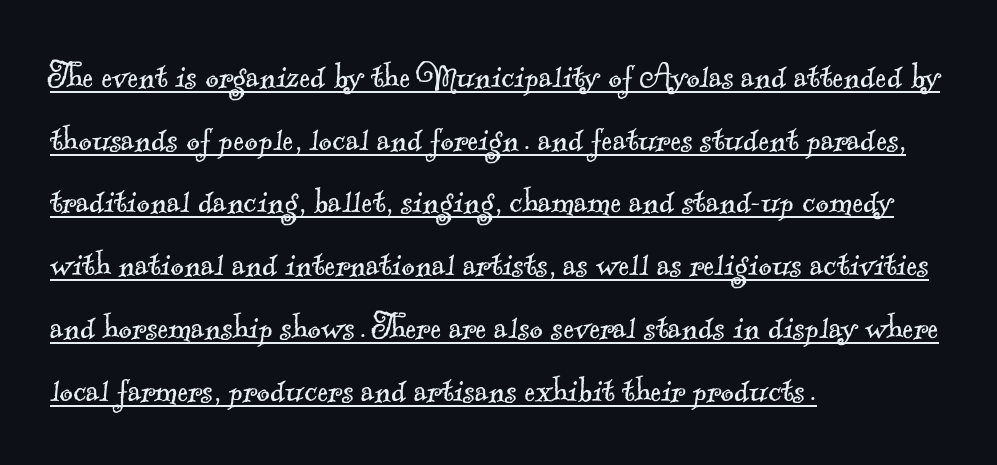
The image shows 41 px light serif type; set left-aligned, normal line spacing (1.53x), normal letter spacing, underlined; a small x-height.
